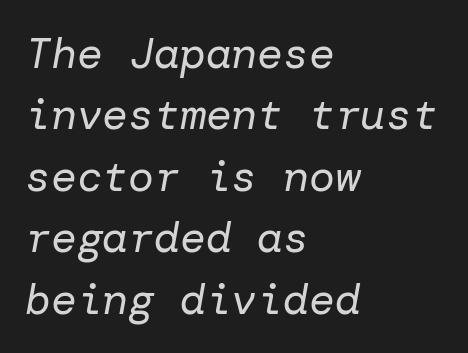
{"italic": "yes", "lean": "right", "slant_degrees": 10, "bold": "no", "weight": "regular", "width": "normal", "stroke_contrast": "low", "x_height": "medium", "underline": "no", "align": "left", "line_spacing": "normal", "line_spacing_ratio": 1.43, "letter_spacing": "normal", "letter_spacing_em": 0.0, "glyph_px": 43}
